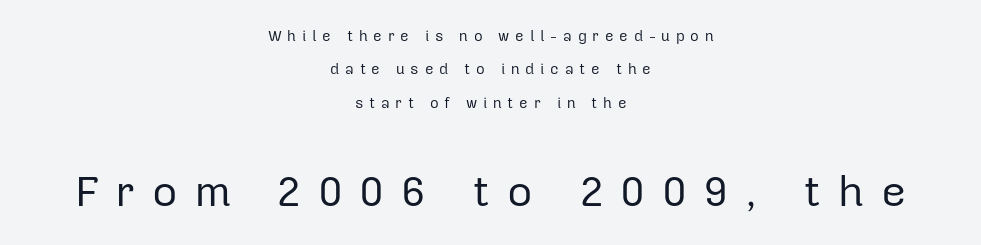
You can tell it's not italic because the verticals are truly vertical. No word sits above an underline. If you folded the block vertically in half, each line would mirror itself in length. Typographically, this falls in the sans-serif category. The passage shown is typed in a proportional face where columns would drift.
